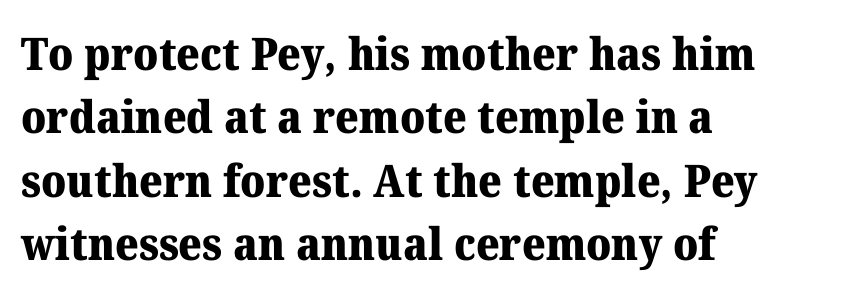
{"serif": "yes", "italic": "no", "bold": "yes", "weight": "heavy", "width": "normal", "stroke_contrast": "medium", "x_height": "medium", "monospaced": "no", "underline": "no", "align": "left", "line_spacing": "normal", "line_spacing_ratio": 1.41, "letter_spacing": "normal", "letter_spacing_em": 0.0, "glyph_px": 45}
